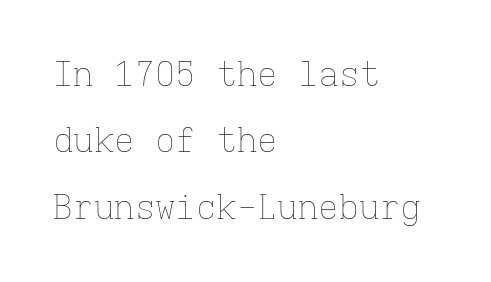
Compared with typical body copy, the letter spacing here is the same. The rendering uses a large line-height, opening up the rows. The passage shown is typed in a monospace face where columns stay perfectly aligned. The text block is weighted toward the left margin, trailing off unevenly rightward.
